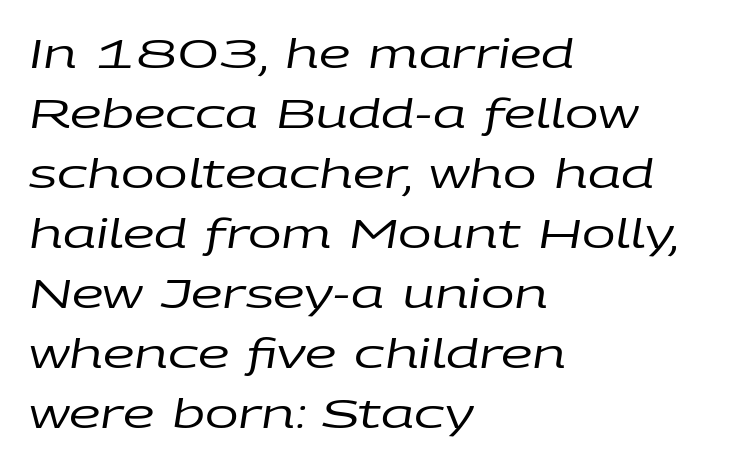
{"italic": "yes", "lean": "right", "slant_degrees": 9, "bold": "no", "weight": "regular", "width": "wide", "stroke_contrast": "low", "x_height": "large", "monospaced": "no", "underline": "no", "align": "left", "line_spacing": "normal", "line_spacing_ratio": 1.5, "letter_spacing": "normal", "letter_spacing_em": 0.0, "glyph_px": 40}
